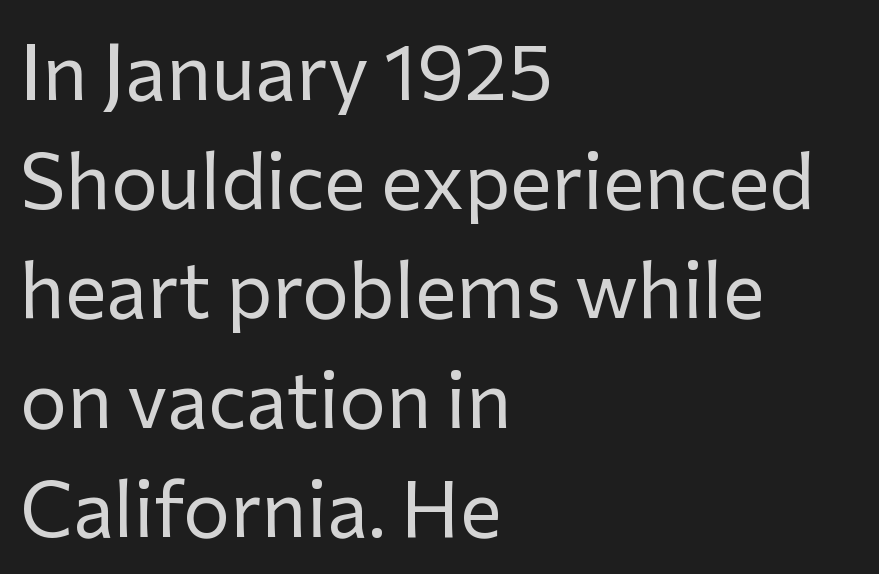
The image shows 78 px regular-weight sans-serif type, upright; set left-aligned, normal line spacing (1.4x), normal letter spacing, not underlined; low stroke contrast and a medium x-height.
